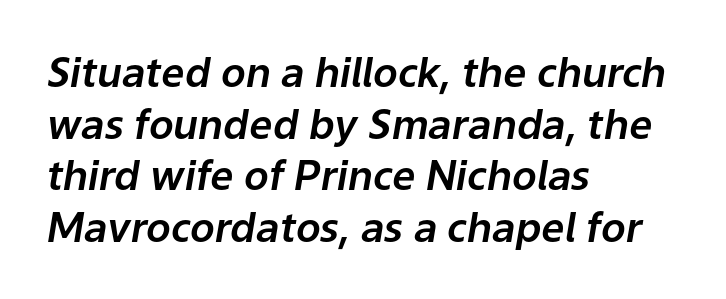
Q: Is the text italic (slanted)? A: Yes, it leans right by about 9 degrees.
Q: Is the text underlined? A: No.
Q: How is the paragraph aligned? A: Left-aligned.
Q: Is the spacing between letters normal or unusually wide? A: Normal.
Q: Is the spacing between lines tight, normal or loose? A: Normal.
Q: Width (condensed, normal, or wide)? A: Normal.
Q: Stroke contrast? A: Low.
Q: x-height? A: Medium.
Q: Monospaced? A: No.
